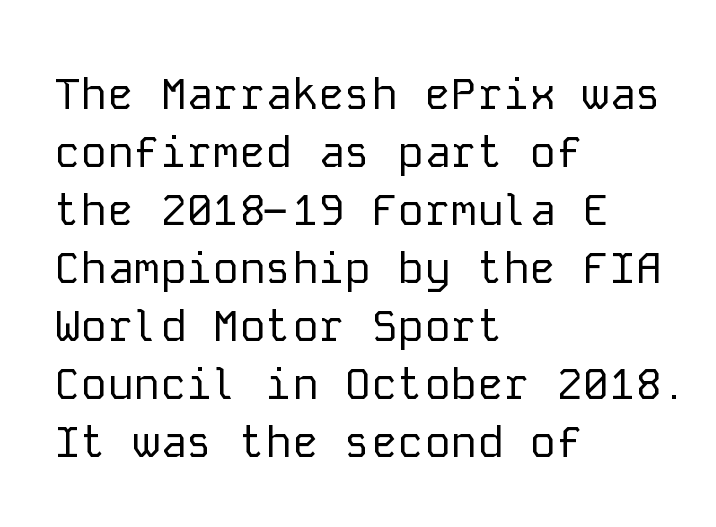
The image shows 44 px regular-weight sans-serif type, upright, monospaced; set left-aligned, normal line spacing (1.32x), normal letter spacing, not underlined; low stroke contrast and a medium x-height.
